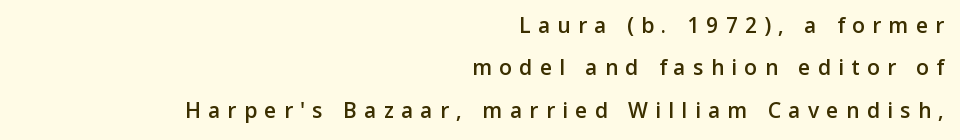
Italic? Not at all — the glyphs are vertical. Notice the wide empty band between every row — that's loose leading. The passage shown is not underscored anywhere. These lines have a slow, spaced-out rhythm from letter to letter. Each glyph is drawn with semibold strokes, heavier than normal yet not fully bold. Alignment: flush right.
